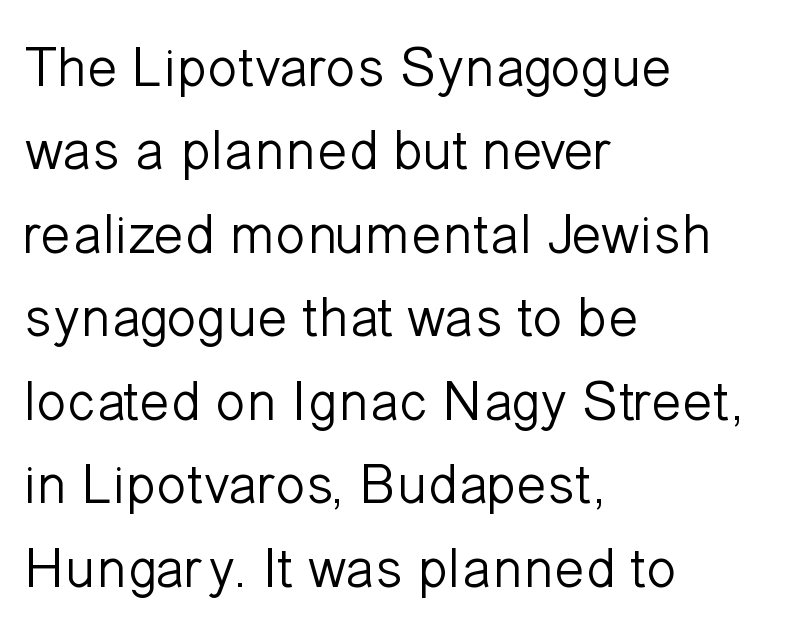
{"serif": "no", "italic": "no", "bold": "no", "weight": "light", "width": "normal", "stroke_contrast": "low", "x_height": "medium", "monospaced": "no", "underline": "no", "align": "left", "line_spacing": "normal", "line_spacing_ratio": 1.49, "letter_spacing": "normal", "letter_spacing_em": 0.0, "glyph_px": 56}
